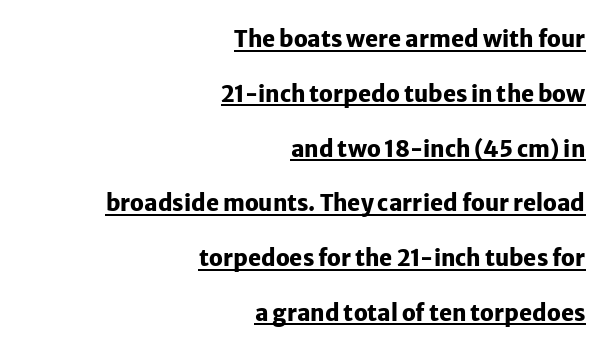
A full-strength bold gives these letters their thick strokes. No extra tracking has been applied to these lines. A student would call this right alignment; a typographer would say flush right, rag left. The rendered words wear a rule along their underside.
